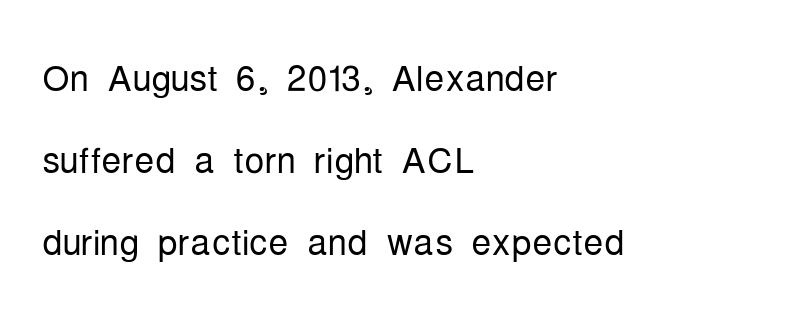
The image shows 50 px light, condensed sans-serif type, upright; set left-aligned, normal line spacing (1.64x), normal letter spacing, not underlined; low stroke contrast and a medium x-height.
